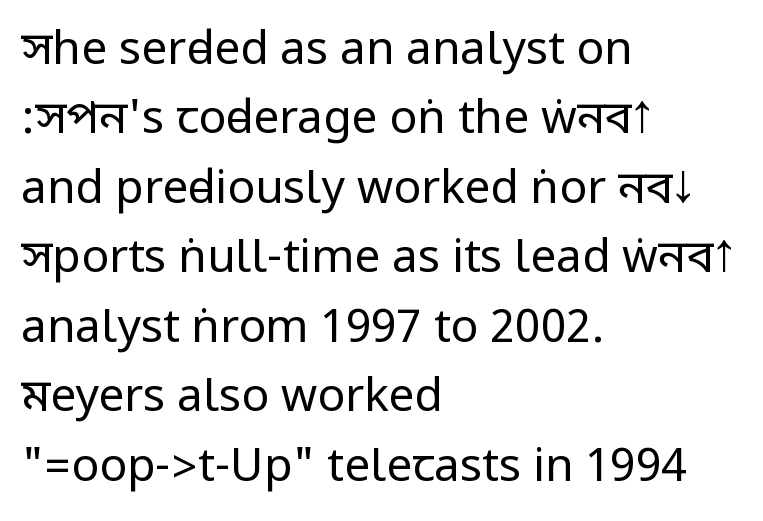
{"serif": "no", "italic": "no", "bold": "no", "weight": "regular", "width": "condensed", "stroke_contrast": "low", "underline": "no", "align": "left", "line_spacing": "normal", "line_spacing_ratio": 1.51, "letter_spacing": "normal", "letter_spacing_em": 0.0, "glyph_px": 46}
